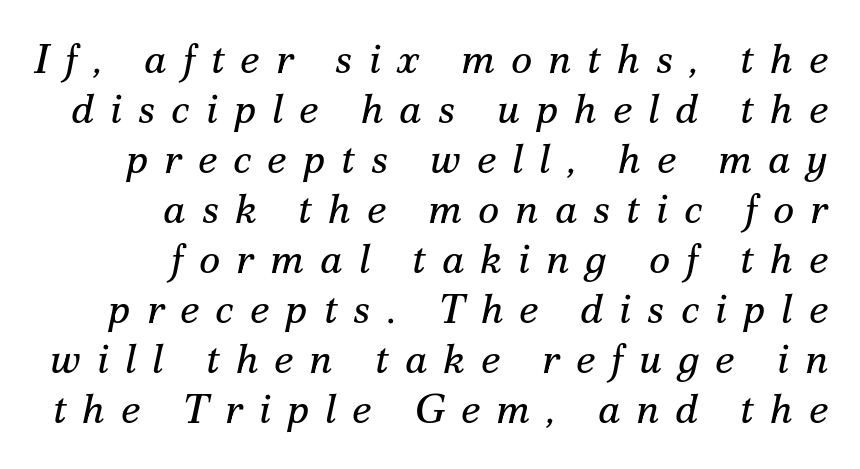
The image shows 41 px regular-weight serif type, italic (leaning right); set right-aligned, line spacing 1.22x, unusually wide letter spacing (+0.39 em), not underlined; medium stroke contrast and a small x-height.
